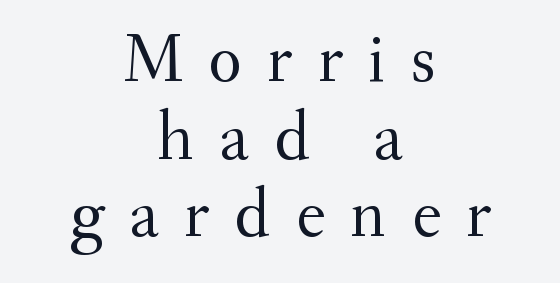
Q: Is the text bold? A: No.
Q: Is the text italic (slanted)? A: No, it is upright.
Q: Is the typeface a serif or a sans-serif typeface? A: Serif.
Q: Is the text underlined? A: No.
Q: How is the paragraph aligned? A: Centered.
Q: Is the spacing between letters normal or unusually wide? A: Unusually wide.
Q: Is the spacing between lines tight, normal or loose? A: Tight.
Q: Width (condensed, normal, or wide)? A: Normal.
Q: Stroke contrast? A: Medium.
Q: x-height? A: Small.
Q: Monospaced? A: No.
